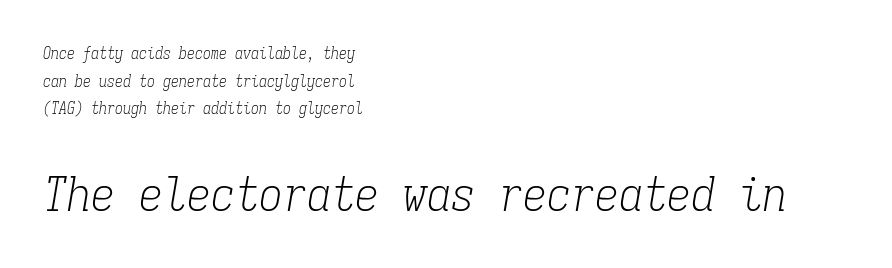
Q: Is the text bold? A: No.
Q: Is the text italic (slanted)? A: Yes, it leans right by about 9 degrees.
Q: Is the typeface a serif or a sans-serif typeface? A: Serif.
Q: Is the text underlined? A: No.
Q: How is the paragraph aligned? A: Left-aligned.
Q: Is the spacing between letters normal or unusually wide? A: Normal.
Q: Which block of text is set in a larger size, the first (top) or the second (bottom)? A: The second (bottom) one.
Q: Width (condensed, normal, or wide)? A: Condensed.
Q: Stroke contrast? A: Low.
Q: x-height? A: Medium.
Q: Monospaced? A: Yes.
